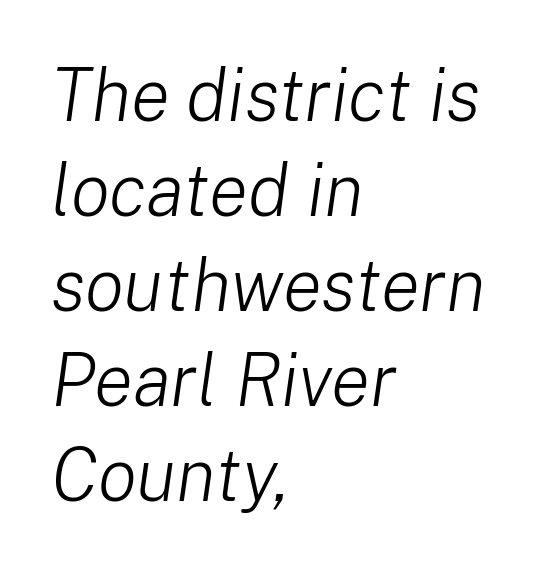
{"italic": "yes", "lean": "right", "slant_degrees": 8, "bold": "no", "weight": "light", "width": "normal", "stroke_contrast": "low", "x_height": "medium", "monospaced": "no", "underline": "no", "align": "left", "line_spacing": "normal", "line_spacing_ratio": 1.3, "letter_spacing": "normal", "letter_spacing_em": 0.0, "glyph_px": 73}
